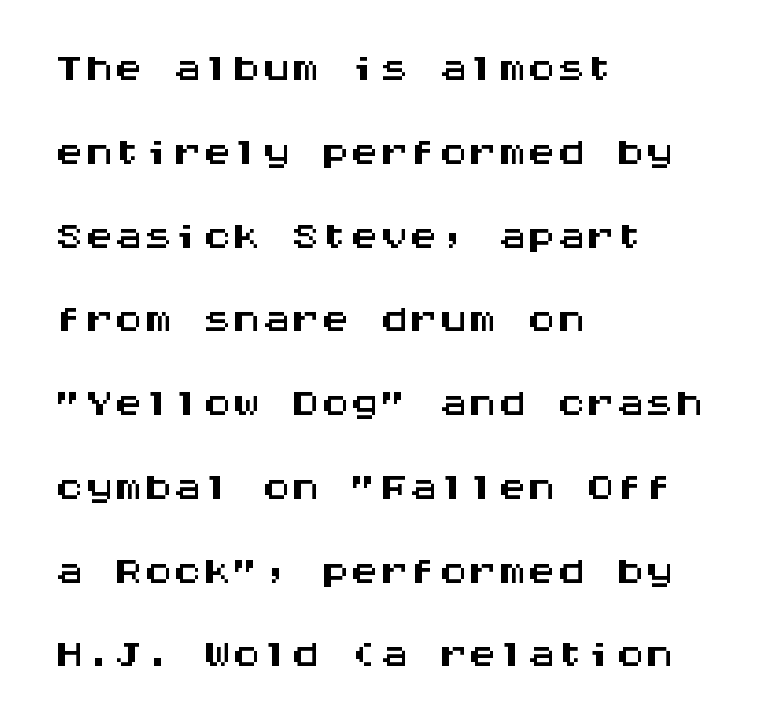
Q: Is the text italic (slanted)? A: No, it is upright.
Q: Is the typeface a serif or a sans-serif typeface? A: Sans-serif.
Q: Is the text underlined? A: No.
Q: How is the paragraph aligned? A: Left-aligned.
Q: Is the spacing between letters normal or unusually wide? A: Normal.
Q: Is the spacing between lines tight, normal or loose? A: Normal.
Q: Width (condensed, normal, or wide)? A: Wide.
Q: Stroke contrast? A: Medium.
Q: x-height? A: Large.
Q: Monospaced? A: Yes.
